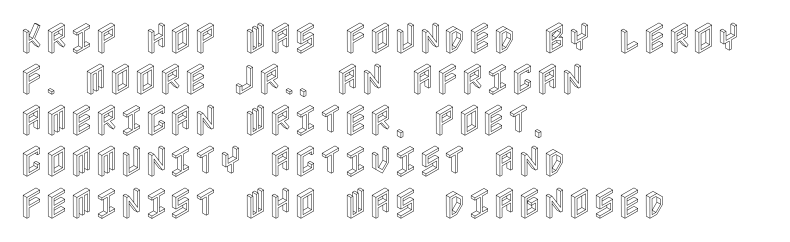
Q: Is the text italic (slanted)? A: No, it is upright.
Q: Is the text underlined? A: No.
Q: How is the paragraph aligned? A: Left-aligned.
Q: Is the spacing between letters normal or unusually wide? A: Normal.
Q: Width (condensed, normal, or wide)? A: Condensed.
Q: x-height? A: Large.
